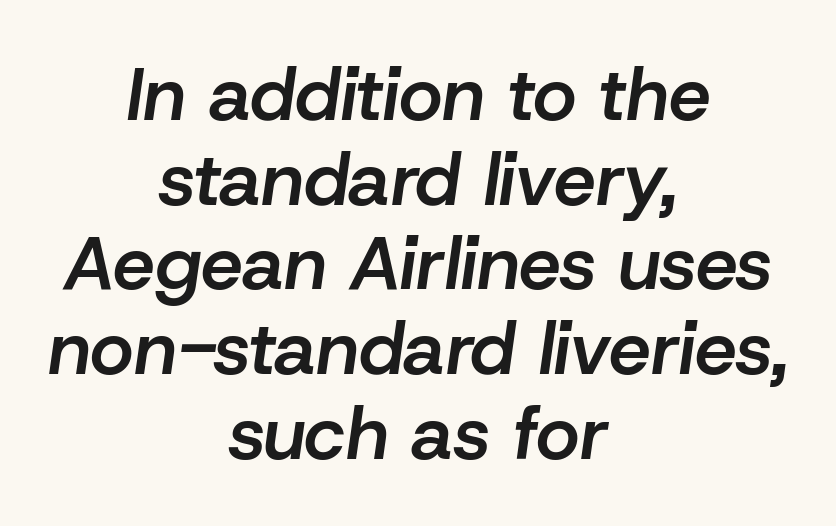
The image shows 75 px semibold type, italic (leaning right); set centered, tight line spacing (1.13x), normal letter spacing, not underlined; low stroke contrast and a medium x-height.
